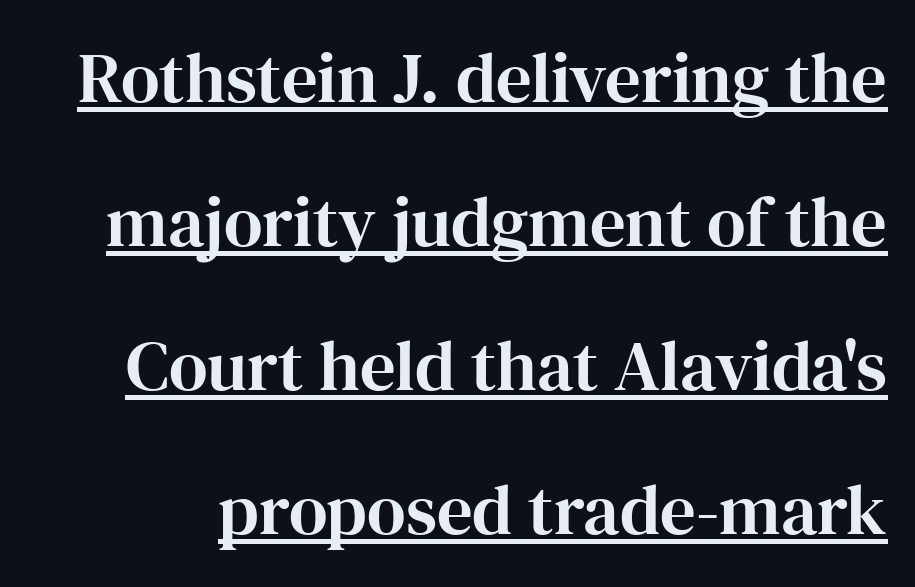
Q: Is the text italic (slanted)? A: No, it is upright.
Q: Is the typeface a serif or a sans-serif typeface? A: Serif.
Q: Is the text underlined? A: Yes.
Q: Is the spacing between letters normal or unusually wide? A: Normal.
Q: Is the spacing between lines tight, normal or loose? A: Loose.
Q: Width (condensed, normal, or wide)? A: Normal.
Q: Stroke contrast? A: High.
Q: x-height? A: Medium.
Q: Monospaced? A: No.
